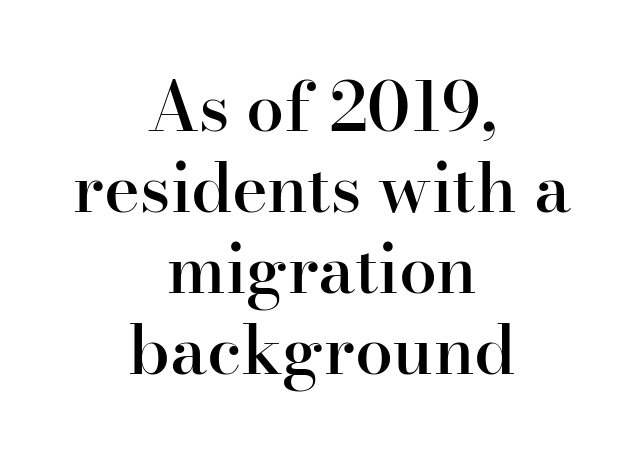
{"serif": "yes", "italic": "no", "bold": "semi", "weight": "semibold", "width": "normal", "stroke_contrast": "high", "x_height": "small", "monospaced": "no", "underline": "no", "align": "center", "line_spacing_ratio": 1.19, "letter_spacing": "normal", "letter_spacing_em": 0.0, "glyph_px": 68}
